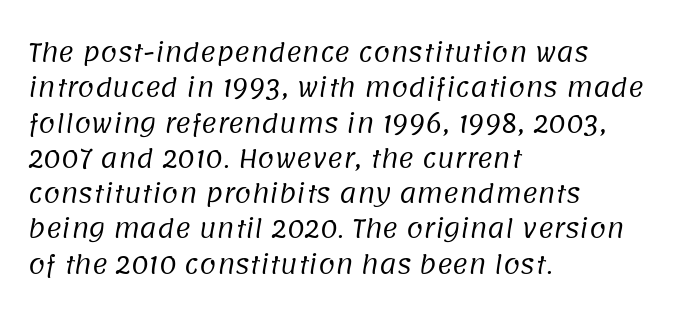
Decoration check: the copy has no underline. Words appear dense and cohesive because spacing is normal. Evenly set lines give the paragraph a standard silhouette. Is the block centered? No — it sits flush against the left margin.
